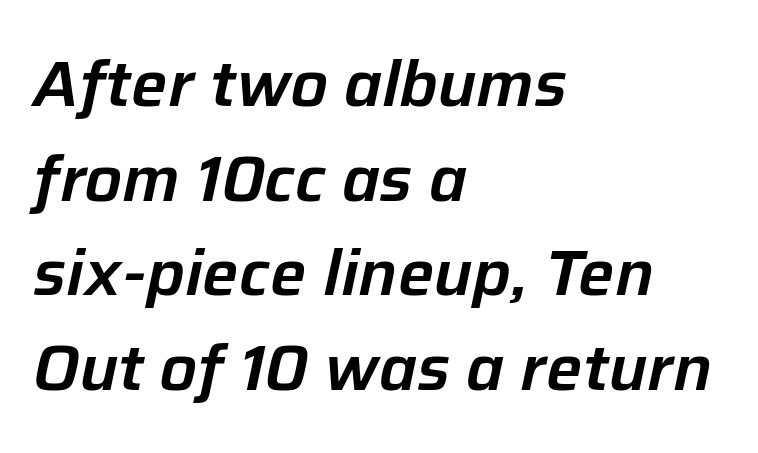
{"italic": "yes", "lean": "right", "slant_degrees": 12, "width": "normal", "stroke_contrast": "low", "x_height": "medium", "monospaced": "no", "underline": "no", "align": "left", "line_spacing": "normal", "line_spacing_ratio": 1.48, "letter_spacing": "normal", "letter_spacing_em": 0.0, "glyph_px": 64}
